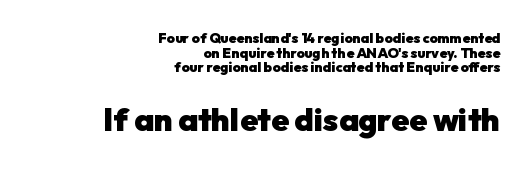
Q: Is the text bold? A: Yes.
Q: Is the text italic (slanted)? A: No, it is upright.
Q: Is the typeface a serif or a sans-serif typeface? A: Sans-serif.
Q: Is the text underlined? A: No.
Q: How is the paragraph aligned? A: Right-aligned.
Q: Is the spacing between letters normal or unusually wide? A: Normal.
Q: Is the spacing between lines tight, normal or loose? A: Tight.
Q: Which block of text is set in a larger size, the first (top) or the second (bottom)? A: The second (bottom) one.
Q: Width (condensed, normal, or wide)? A: Normal.
Q: Stroke contrast? A: Low.
Q: x-height? A: Medium.
Q: Monospaced? A: No.
